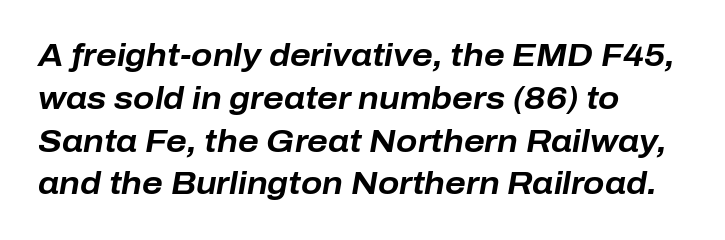
{"italic": "yes", "lean": "right", "slant_degrees": 10, "bold": "yes", "weight": "bold", "width": "normal", "stroke_contrast": "low", "x_height": "medium", "monospaced": "no", "underline": "no", "align": "left", "line_spacing": "normal", "line_spacing_ratio": 1.38, "letter_spacing": "normal", "letter_spacing_em": 0.0, "glyph_px": 31}
